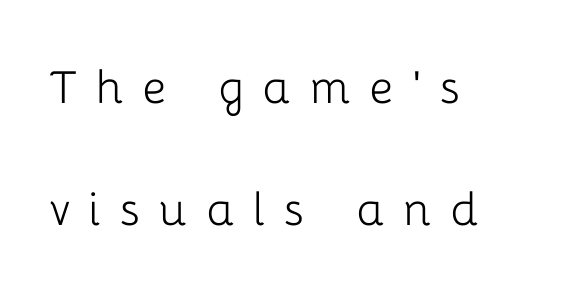
Q: Is the text bold? A: No.
Q: Is the text italic (slanted)? A: No, it is upright.
Q: Is the typeface a serif or a sans-serif typeface? A: Sans-serif.
Q: Is the text underlined? A: No.
Q: How is the paragraph aligned? A: Left-aligned.
Q: Is the spacing between letters normal or unusually wide? A: Unusually wide.
Q: Is the spacing between lines tight, normal or loose? A: Loose.
Q: Width (condensed, normal, or wide)? A: Normal.
Q: Stroke contrast? A: Low.
Q: x-height? A: Medium.
Q: Monospaced? A: No.
